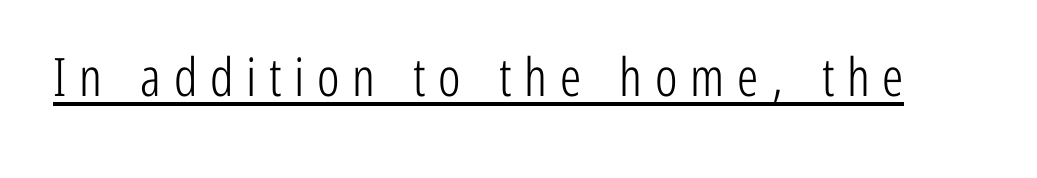
{"serif": "no", "italic": "no", "bold": "no", "weight": "light", "width": "condensed", "stroke_contrast": "low", "x_height": "medium", "monospaced": "no", "underline": "yes", "letter_spacing": "wide", "letter_spacing_em": 0.24, "glyph_px": 53}
